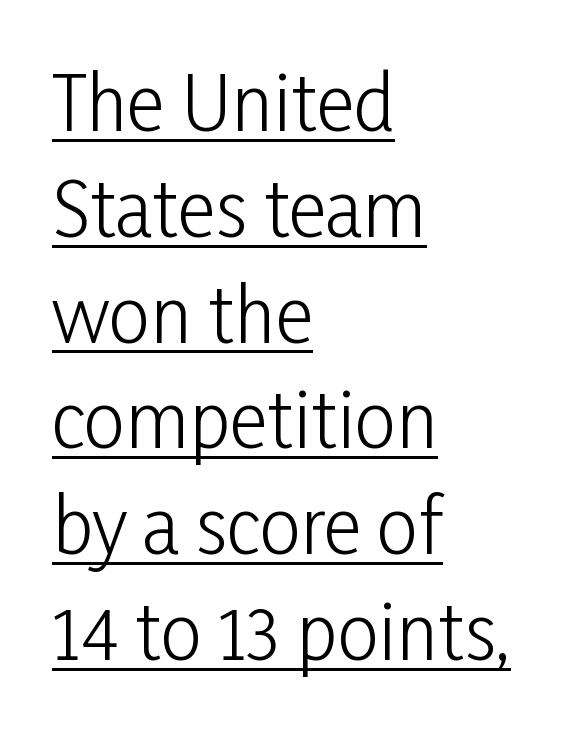
Q: Is the text bold? A: No.
Q: Is the text italic (slanted)? A: No, it is upright.
Q: Is the typeface a serif or a sans-serif typeface? A: Sans-serif.
Q: Is the text underlined? A: Yes.
Q: How is the paragraph aligned? A: Left-aligned.
Q: Is the spacing between letters normal or unusually wide? A: Normal.
Q: Is the spacing between lines tight, normal or loose? A: Normal.
Q: Width (condensed, normal, or wide)? A: Condensed.
Q: Stroke contrast? A: Low.
Q: x-height? A: Medium.
Q: Monospaced? A: No.
